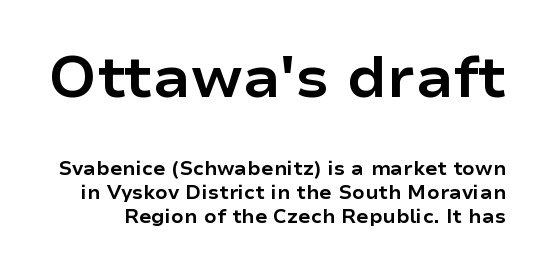
{"serif": "no", "italic": "no", "bold": "yes", "weight": "bold", "width": "normal", "stroke_contrast": "low", "x_height": "medium", "monospaced": "no", "underline": "no", "line_spacing_ratio": 1.19, "letter_spacing": "normal", "letter_spacing_em": 0.0, "larger_block": "first", "size_ratio": 2.95, "glyph_px": 59}
